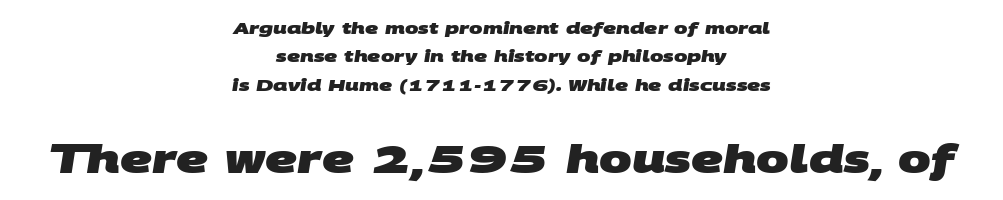
The image shows 39 px heavy, wide sans-serif type; set centered, line spacing 1.78x, normal letter spacing, not underlined; the second (bottom) block is 2.44x larger; medium stroke contrast and a large x-height.
